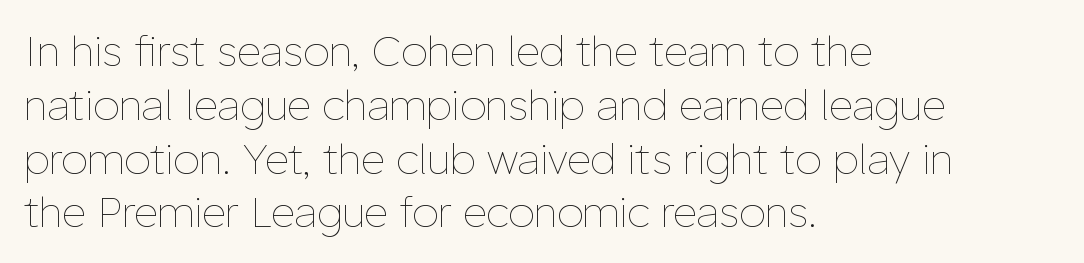
The image shows 42 px thin type, upright; set left-aligned, normal line spacing (1.28x), normal letter spacing, not underlined; low stroke contrast and a medium x-height.
